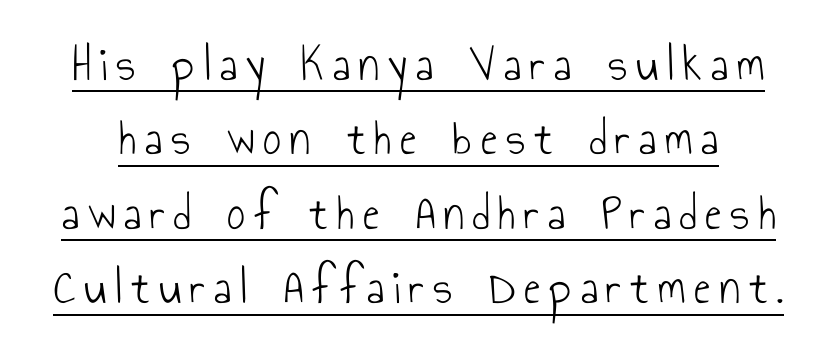
{"serif": "no", "italic": "no", "bold": "no", "weight": "light", "width": "condensed", "stroke_contrast": "low", "x_height": "small", "monospaced": "no", "underline": "yes", "line_spacing": "normal", "line_spacing_ratio": 1.49, "glyph_px": 50}
